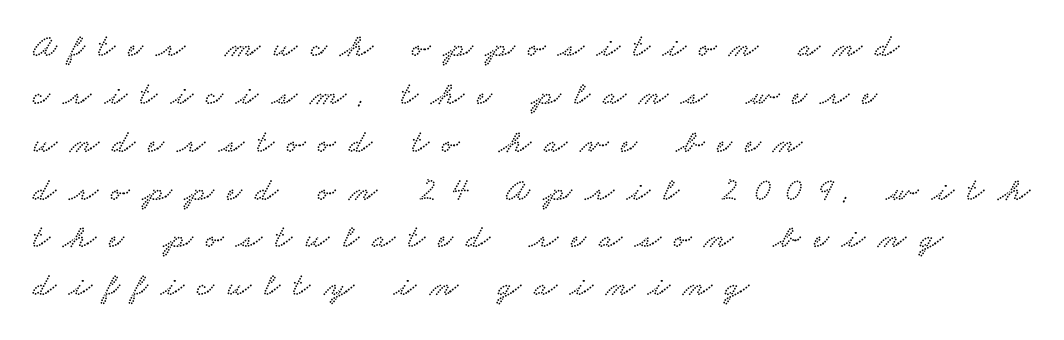
The image shows 33 px wide serif type; set left-aligned, normal line spacing (1.45x), unusually wide letter spacing (+0.4 em), not underlined; low stroke contrast and a small x-height.
